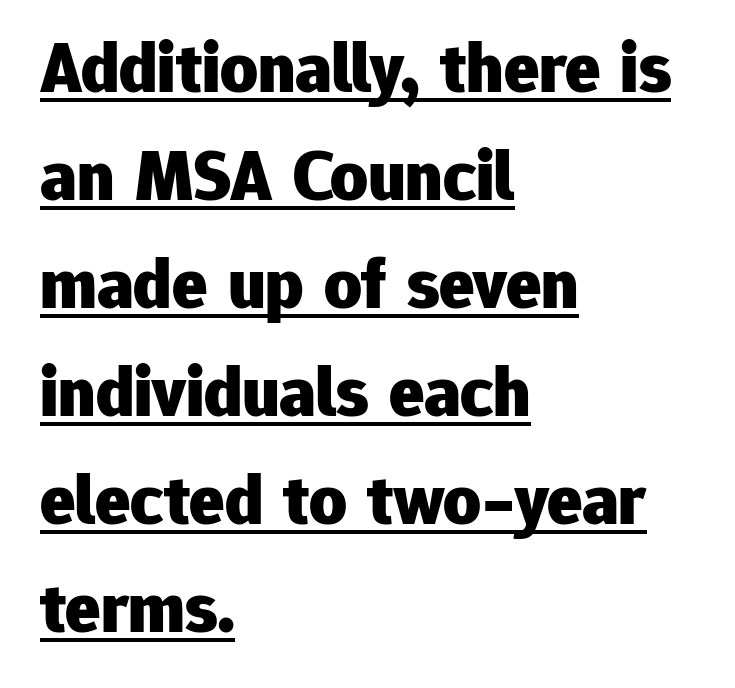
Q: Is the text bold? A: Yes.
Q: Is the text italic (slanted)? A: No, it is upright.
Q: Is the typeface a serif or a sans-serif typeface? A: Sans-serif.
Q: Is the text underlined? A: Yes.
Q: How is the paragraph aligned? A: Left-aligned.
Q: Is the spacing between letters normal or unusually wide? A: Normal.
Q: Is the spacing between lines tight, normal or loose? A: Normal.
Q: Width (condensed, normal, or wide)? A: Normal.
Q: Stroke contrast? A: Low.
Q: x-height? A: Medium.
Q: Monospaced? A: No.
